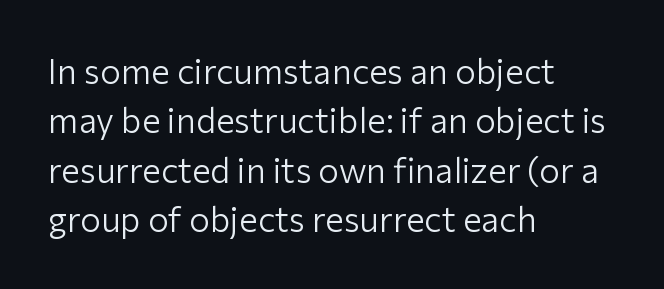
Q: Is the text bold? A: No.
Q: Is the text italic (slanted)? A: No, it is upright.
Q: Is the typeface a serif or a sans-serif typeface? A: Sans-serif.
Q: Is the text underlined? A: No.
Q: How is the paragraph aligned? A: Left-aligned.
Q: Is the spacing between letters normal or unusually wide? A: Normal.
Q: Is the spacing between lines tight, normal or loose? A: Normal.
Q: Width (condensed, normal, or wide)? A: Normal.
Q: Stroke contrast? A: Low.
Q: x-height? A: Medium.
Q: Monospaced? A: No.
